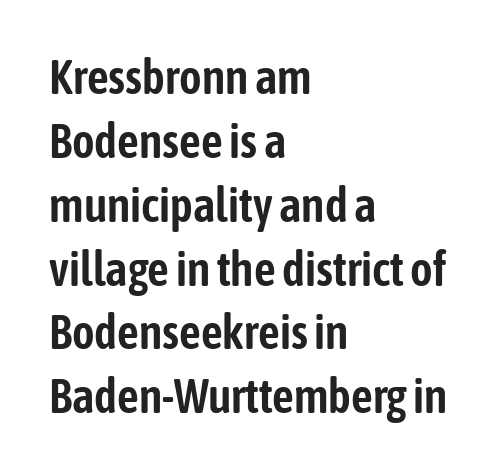
Q: Is the text italic (slanted)? A: No, it is upright.
Q: Is the typeface a serif or a sans-serif typeface? A: Sans-serif.
Q: Is the text underlined? A: No.
Q: How is the paragraph aligned? A: Left-aligned.
Q: Is the spacing between letters normal or unusually wide? A: Normal.
Q: Is the spacing between lines tight, normal or loose? A: Normal.
Q: Width (condensed, normal, or wide)? A: Condensed.
Q: Stroke contrast? A: Low.
Q: x-height? A: Medium.
Q: Monospaced? A: No.
